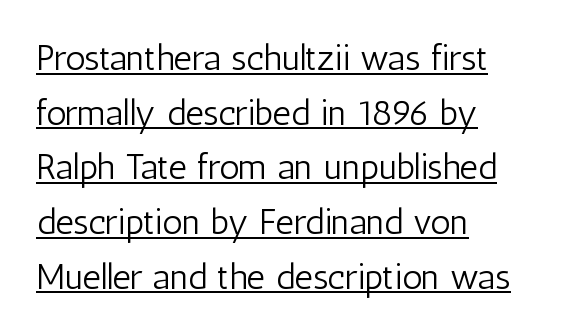
The letters stand straight up with perfectly vertical stems. No heavy texture on the line: the type isn't bold. Caption: standard tracking, unaltered. Teacher's note: observe the even left margin — that is flush-left alignment.
